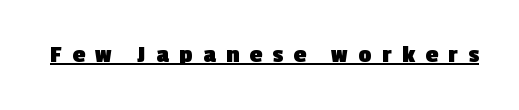
The image shows 25 px bold type; set unusually wide letter spacing (+0.42 em), underlined.
